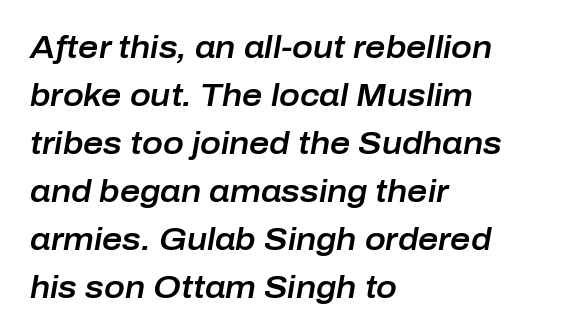
The image shows 31 px text type, italic (leaning right); set left-aligned, normal line spacing (1.55x), normal letter spacing, not underlined; low stroke contrast and a medium x-height.
